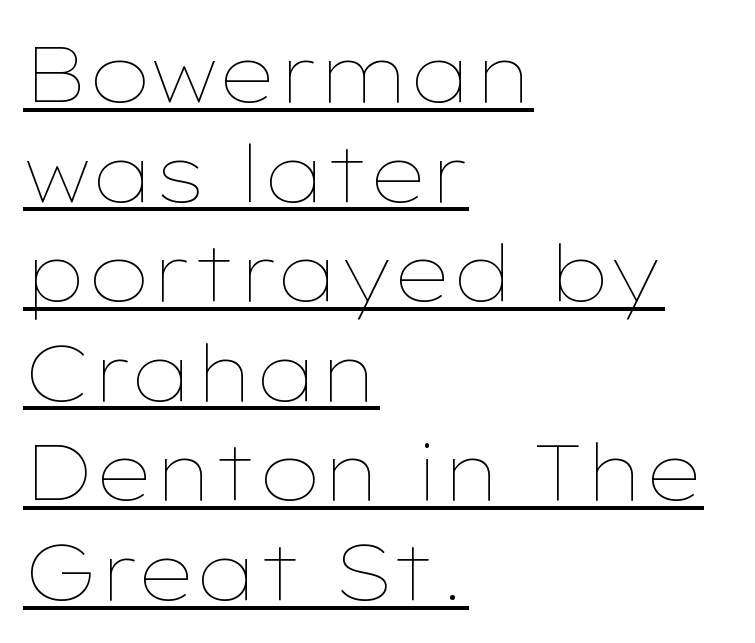
Line spacing here is normal. No extra tracking has been applied to these lines. Nope, not italic — everything's standing straight. Underline: present. No extra ink here — the face is not bold. This sample has the flowing, uneven cadence of proportional lettering.
